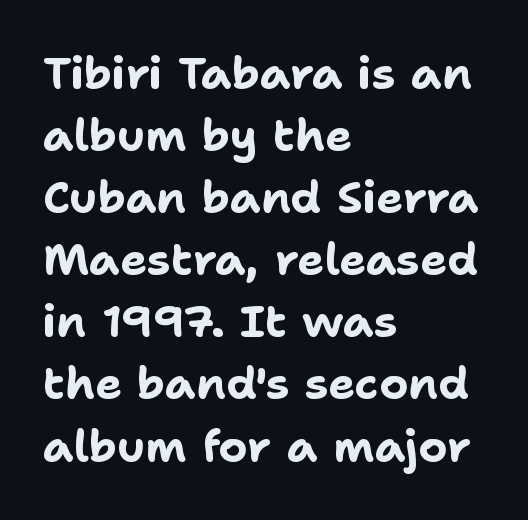
{"serif": "no", "italic": "no", "bold": "yes", "weight": "bold", "width": "normal", "stroke_contrast": "low", "x_height": "medium", "monospaced": "no", "underline": "no", "align": "left", "line_spacing": "normal", "line_spacing_ratio": 1.38, "letter_spacing": "normal", "letter_spacing_em": 0.0, "glyph_px": 45}
